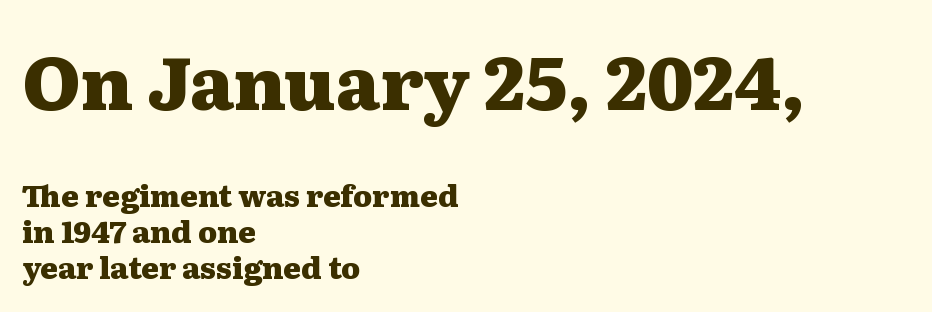
Q: Is the text bold? A: Yes.
Q: Is the text italic (slanted)? A: No, it is upright.
Q: Is the typeface a serif or a sans-serif typeface? A: Serif.
Q: Is the text underlined? A: No.
Q: How is the paragraph aligned? A: Left-aligned.
Q: Is the spacing between letters normal or unusually wide? A: Normal.
Q: Which block of text is set in a larger size, the first (top) or the second (bottom)? A: The first (top) one.
Q: Width (condensed, normal, or wide)? A: Wide.
Q: Stroke contrast? A: Medium.
Q: x-height? A: Medium.
Q: Monospaced? A: No.
